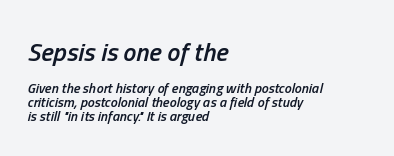
The image shows 26 px text type, italic (leaning right); set left-aligned, tight line spacing (1.0x), normal letter spacing, not underlined; the first (top) block is 1.86x larger.
